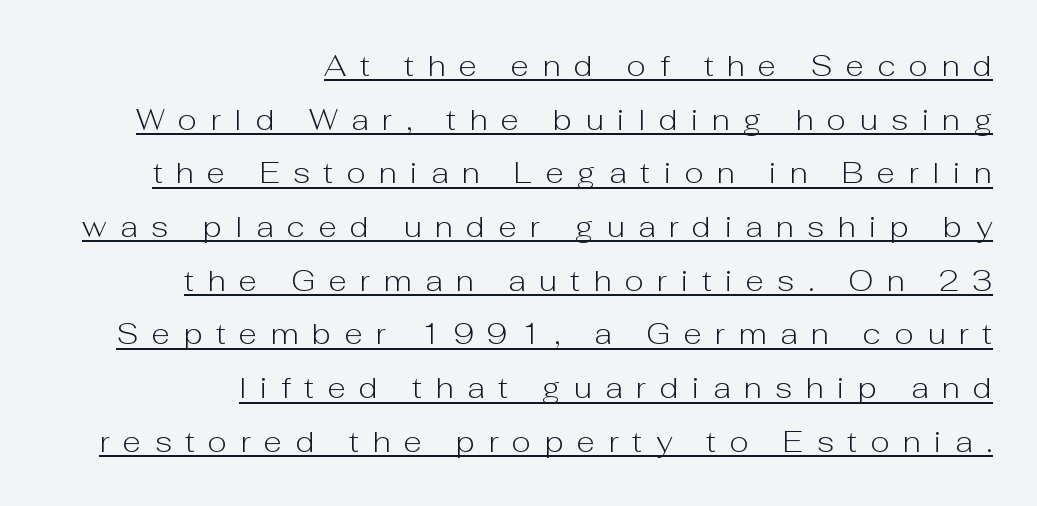
Q: Is the text bold? A: No.
Q: Is the text italic (slanted)? A: No, it is upright.
Q: Is the typeface a serif or a sans-serif typeface? A: Sans-serif.
Q: Is the text underlined? A: Yes.
Q: How is the paragraph aligned? A: Right-aligned.
Q: Is the spacing between letters normal or unusually wide? A: Unusually wide.
Q: Width (condensed, normal, or wide)? A: Normal.
Q: Stroke contrast? A: Low.
Q: x-height? A: Medium.
Q: Monospaced? A: No.
